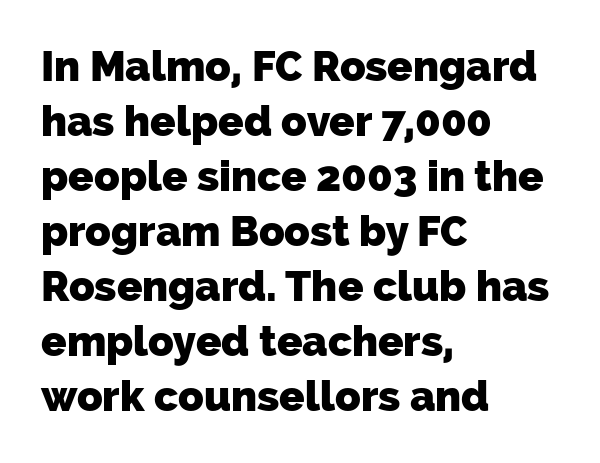
Summary of vertical rhythm: regular, with standard interline spacing. Unmarked baselines from the first word to the last. Between one letter and the next there's only the usual sliver of space. How heavy is the stroke? Heavy — this is a bold.
